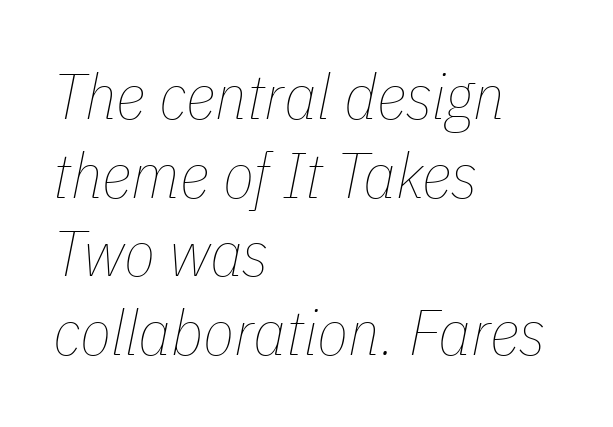
Summary of weight: not heavy and not bold. What stands out about the letter spacing? Nothing — it is the standard amount. Is the block centered? No — it sits flush against the left margin. The area under the type is left untouched.
